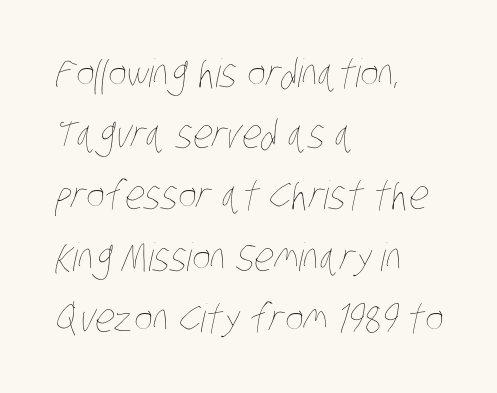
{"bold": "no", "weight": "thin", "width": "condensed", "stroke_contrast": "low", "x_height": "large", "monospaced": "no", "underline": "no", "align": "left", "line_spacing": "normal", "line_spacing_ratio": 1.57, "letter_spacing": "normal", "letter_spacing_em": 0.0, "glyph_px": 39}
